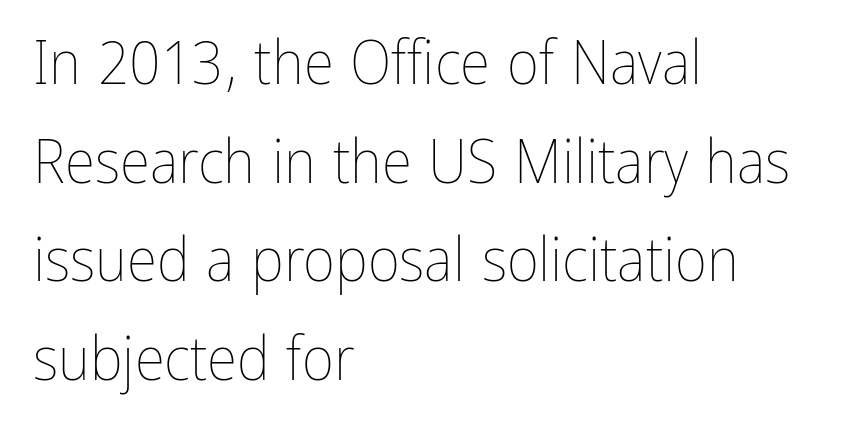
These glyphs show unthickened strokes, regular width or finer. This sample is left-justified, so line endings fall wherever the words run out. The face used here is proportionally spaced, like ordinary book or web type. Letters rest on an invisible, unmarked baseline.
